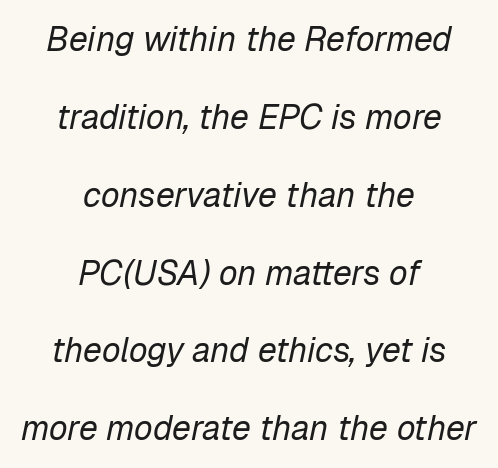
The image shows 34 px regular-weight type, italic (leaning right); set centered, loose line spacing (2.29x), normal letter spacing, not underlined; low stroke contrast and a medium x-height.
